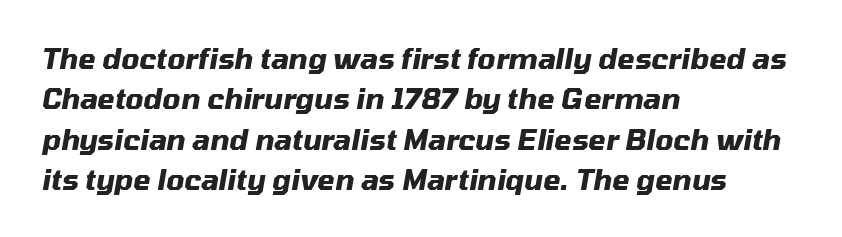
Q: Is the text bold? A: Yes.
Q: Is the text italic (slanted)? A: Yes, it leans right by about 10 degrees.
Q: Is the text underlined? A: No.
Q: How is the paragraph aligned? A: Left-aligned.
Q: Is the spacing between letters normal or unusually wide? A: Normal.
Q: Is the spacing between lines tight, normal or loose? A: Normal.
Q: Width (condensed, normal, or wide)? A: Normal.
Q: Stroke contrast? A: Medium.
Q: x-height? A: Medium.
Q: Monospaced? A: No.
